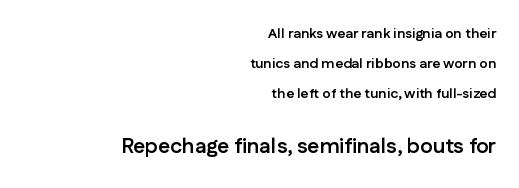
{"italic": "no", "bold": "yes", "underline": "no", "align": "right", "line_spacing": "loose", "line_spacing_ratio": 2.16, "letter_spacing": "normal", "letter_spacing_em": 0.0, "larger_block": "second", "size_ratio": 1.5, "glyph_px": 21}
